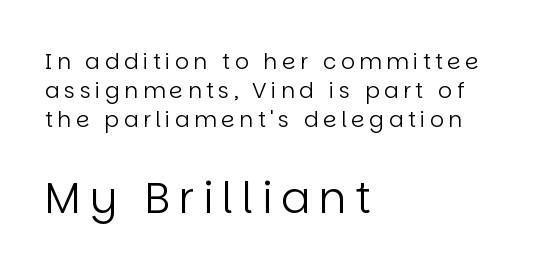
The image shows 43 px regular-weight sans-serif type, upright; set left-aligned, normal line spacing (1.32x), unusually wide letter spacing (+0.2 em), not underlined; the second (bottom) block is 1.95x larger; low stroke contrast and a large x-height.
